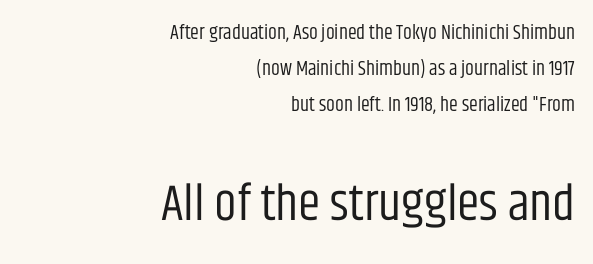
{"serif": "no", "italic": "no", "bold": "no", "weight": "regular", "width": "condensed", "stroke_contrast": "low", "x_height": "large", "monospaced": "no", "underline": "no", "align": "right", "line_spacing_ratio": 1.79, "letter_spacing": "normal", "letter_spacing_em": 0.0, "larger_block": "second", "size_ratio": 2.55, "glyph_px": 51}
